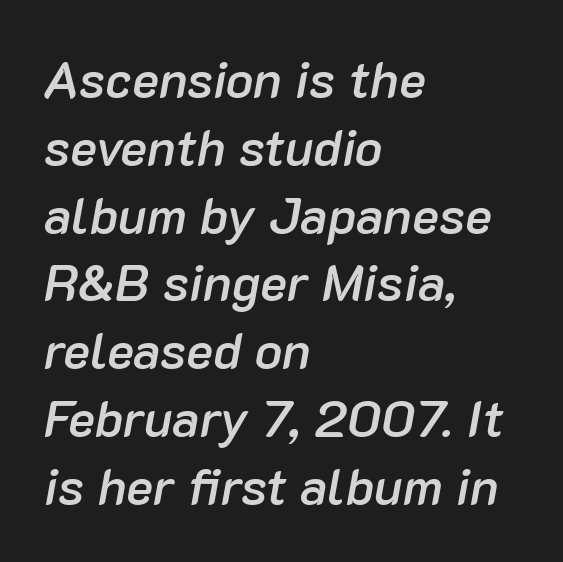
Q: Is the text bold? A: Semi-bold.
Q: Is the text italic (slanted)? A: Yes, it leans right by about 10 degrees.
Q: Is the text underlined? A: No.
Q: How is the paragraph aligned? A: Left-aligned.
Q: Is the spacing between letters normal or unusually wide? A: Normal.
Q: Is the spacing between lines tight, normal or loose? A: Normal.
Q: Width (condensed, normal, or wide)? A: Normal.
Q: Stroke contrast? A: Low.
Q: x-height? A: Medium.
Q: Monospaced? A: No.
